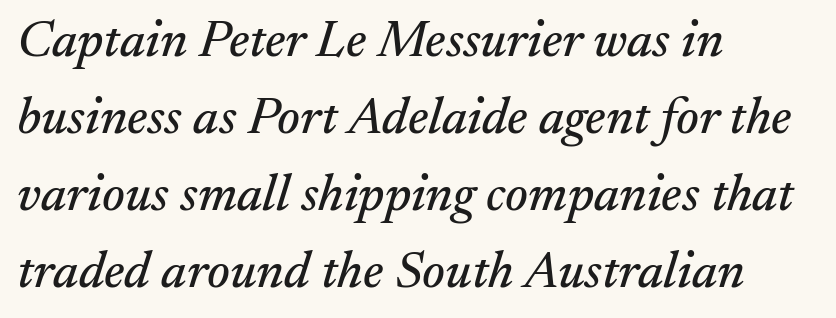
Q: Is the text italic (slanted)? A: Yes, it leans right by about 17 degrees.
Q: Is the typeface a serif or a sans-serif typeface? A: Serif.
Q: Is the text underlined? A: No.
Q: How is the paragraph aligned? A: Left-aligned.
Q: Is the spacing between letters normal or unusually wide? A: Normal.
Q: Is the spacing between lines tight, normal or loose? A: Normal.
Q: Width (condensed, normal, or wide)? A: Normal.
Q: Stroke contrast? A: Medium.
Q: x-height? A: Small.
Q: Monospaced? A: No.
